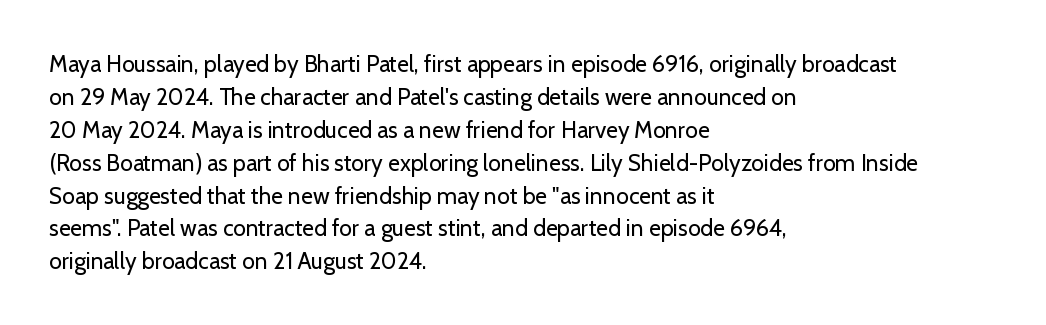
Honestly, the row spacing looks completely unremarkable. Caption: face not bold, strokes unweighted. Posture: vertical. This rendering features lettering with no underline. The setting favours the left margin, as ordinary paragraphs usually do.
